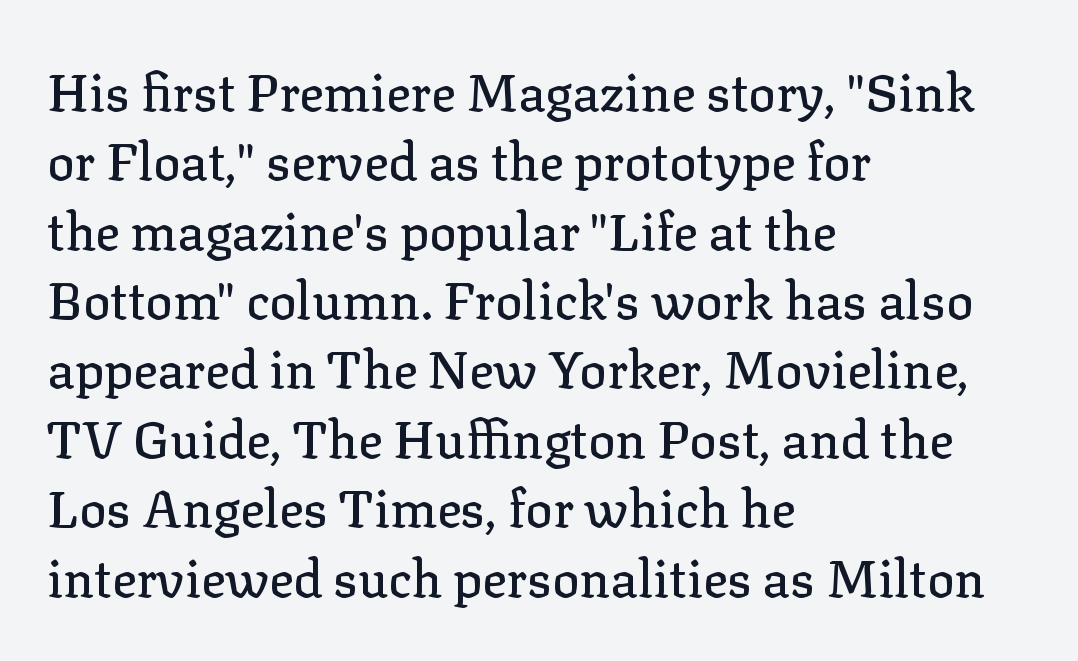
{"serif": "yes", "italic": "no", "width": "normal", "stroke_contrast": "low", "x_height": "medium", "monospaced": "no", "underline": "no", "align": "left", "line_spacing": "normal", "line_spacing_ratio": 1.36, "letter_spacing": "normal", "letter_spacing_em": 0.0, "glyph_px": 51}
